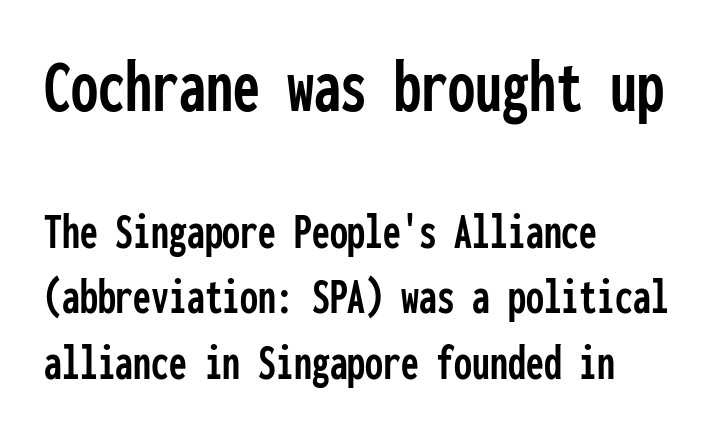
The image shows 77 px condensed sans-serif type, upright, monospaced; set left-aligned, normal line spacing (1.28x), normal letter spacing, not underlined; the first (top) block is 1.51x larger; low stroke contrast and a medium x-height.
